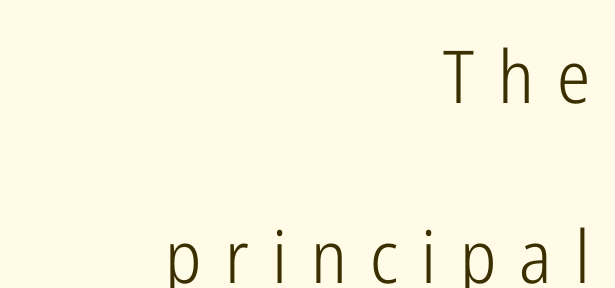
{"serif": "no", "italic": "no", "bold": "no", "weight": "light", "width": "condensed", "stroke_contrast": "low", "x_height": "medium", "monospaced": "no", "underline": "no", "align": "right", "line_spacing": "loose", "line_spacing_ratio": 2.47, "letter_spacing": "wide", "letter_spacing_em": 0.32, "glyph_px": 73}
